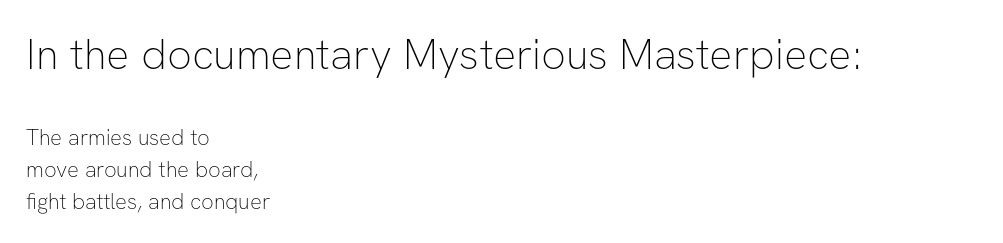
Tracking value appears to be zero — textbook default spacing. The rows are spaced the way most documents space them. A typesetter would call this proportional, since set widths differ per character. The lettering stays uniformly vertical, giving the passage a roman look.
